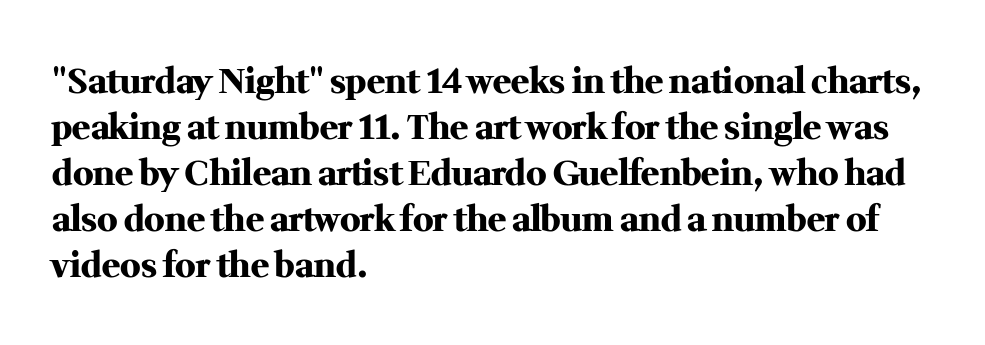
{"serif": "yes", "italic": "no", "bold": "yes", "weight": "heavy", "width": "normal", "stroke_contrast": "medium", "x_height": "medium", "monospaced": "no", "underline": "no", "align": "left", "line_spacing": "normal", "line_spacing_ratio": 1.35, "letter_spacing": "normal", "letter_spacing_em": 0.0, "glyph_px": 34}
